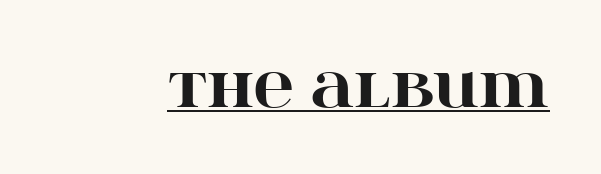
Q: Is the text bold? A: Yes.
Q: Is the text italic (slanted)? A: No, it is upright.
Q: Is the typeface a serif or a sans-serif typeface? A: Serif.
Q: Is the text underlined? A: Yes.
Q: Is the spacing between letters normal or unusually wide? A: Normal.
Q: Width (condensed, normal, or wide)? A: Wide.
Q: Stroke contrast? A: High.
Q: x-height? A: Large.
Q: Monospaced? A: No.
